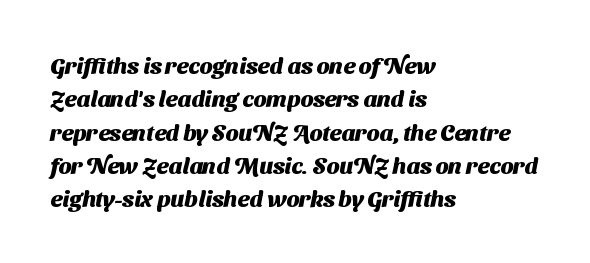
Has an underline been added? It has not. Evenly set lines give the paragraph a standard silhouette. No extra tracking has been applied to these lines. Every letter is thick-stroked: bold, no question. These lines stack with their left ends in a neat column.
